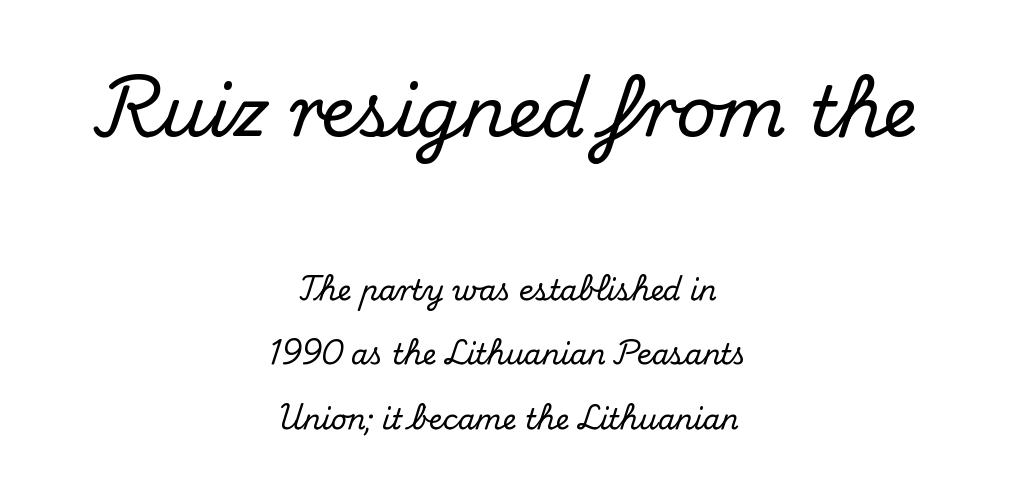
Q: Is the text italic (slanted)? A: Yes.
Q: Is the typeface a serif or a sans-serif typeface? A: Serif.
Q: Is the text underlined? A: No.
Q: How is the paragraph aligned? A: Centered.
Q: Is the spacing between letters normal or unusually wide? A: Normal.
Q: Is the spacing between lines tight, normal or loose? A: Loose.
Q: Which block of text is set in a larger size, the first (top) or the second (bottom)? A: The first (top) one.
Q: Width (condensed, normal, or wide)? A: Normal.
Q: Stroke contrast? A: Medium.
Q: x-height? A: Small.
Q: Monospaced? A: No.
